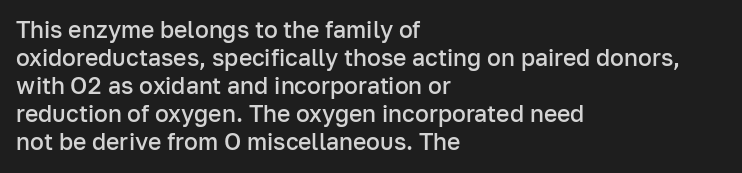
Q: Is the text bold? A: Semi-bold.
Q: Is the text italic (slanted)? A: No, it is upright.
Q: Is the text underlined? A: No.
Q: How is the paragraph aligned? A: Left-aligned.
Q: Is the spacing between letters normal or unusually wide? A: Normal.
